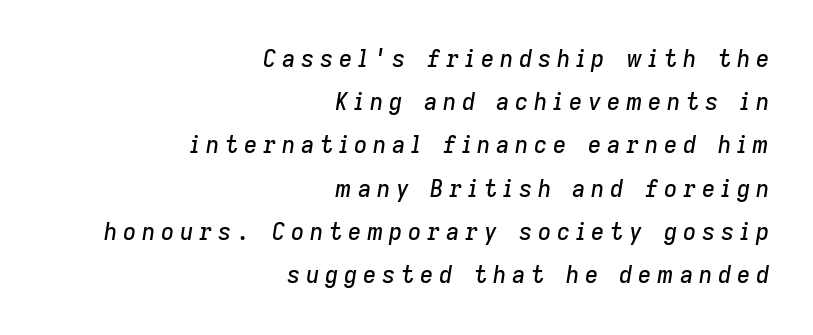
{"italic": "yes", "lean": "right", "slant_degrees": 9, "underline": "no", "align": "right", "line_spacing_ratio": 1.88, "letter_spacing": "wide", "letter_spacing_em": 0.25, "glyph_px": 23}
